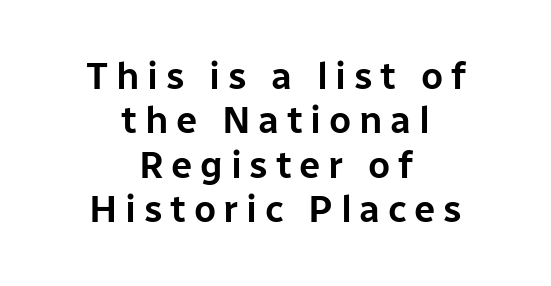
{"serif": "no", "italic": "no", "width": "normal", "stroke_contrast": "low", "x_height": "medium", "monospaced": "no", "underline": "no", "align": "center", "line_spacing_ratio": 1.17, "letter_spacing": "wide", "letter_spacing_em": 0.2, "glyph_px": 38}
